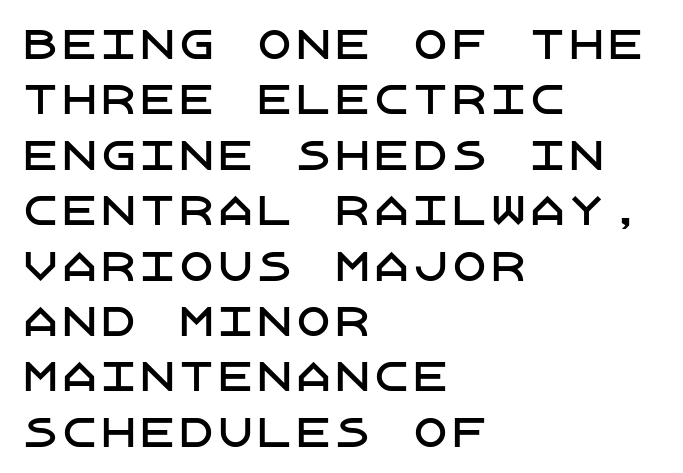
It's the straight-up-and-down kind of type. The block of text has a typical density, with ordinary space between rows. The horizontal fit of the characters is conventional and even. Check the space under the baseline: it is left empty. This rendering uses left alignment, leaving the right contour irregular.
